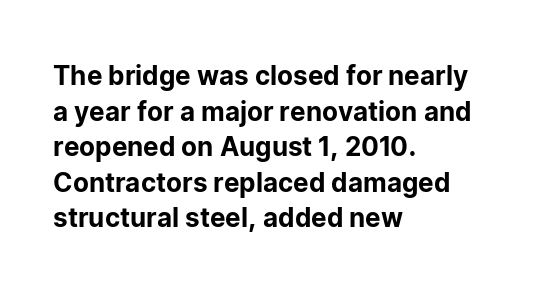
The image shows 26 px text type, upright; set left-aligned, normal line spacing (1.37x), normal letter spacing, not underlined.
